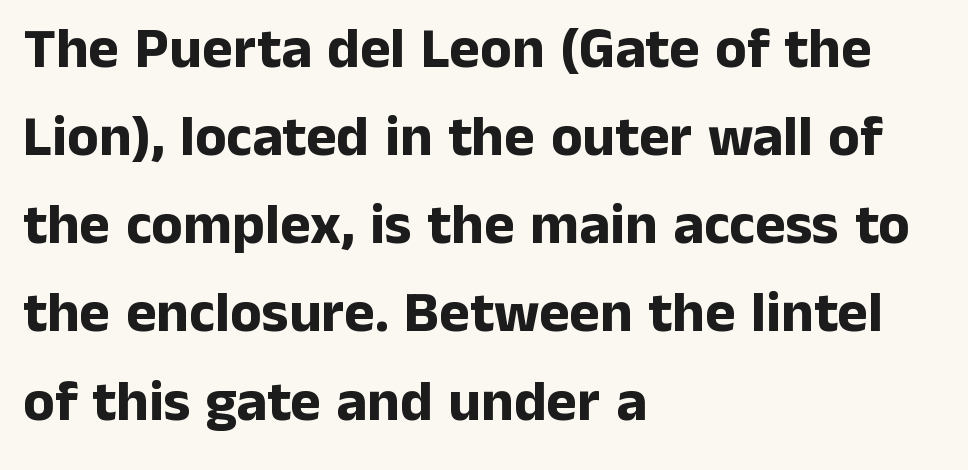
A normal amount of white space separates one row of letters from the next. Varying glyph widths throughout — classic text-font behaviour. This rendering leaves character spacing at its baseline value. The compositor pushed each line to the left boundary. Do the letters lean? They stand straight. Serif or sans? Sans — the stroke terminals are bare.
